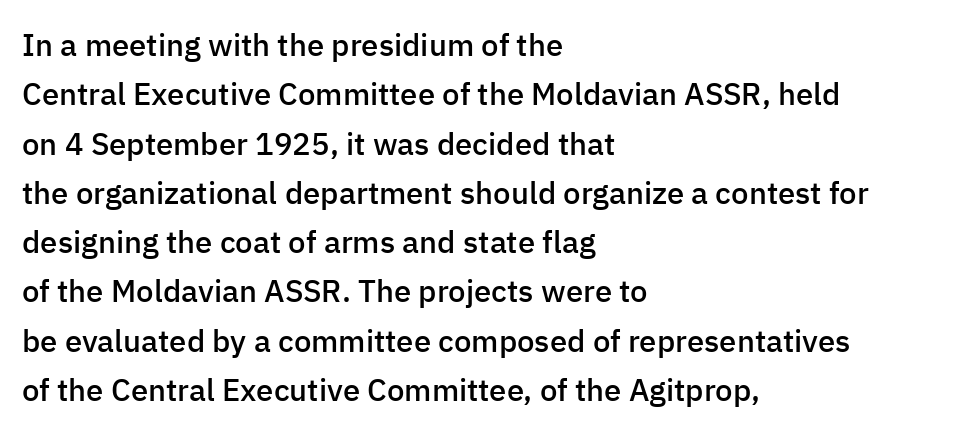
On the weight axis this lands at semibold, roughly 600. Each row of text sits above clean, open space. The passage shown has conventional tracking throughout. Note: no serifs on the glyphs.
